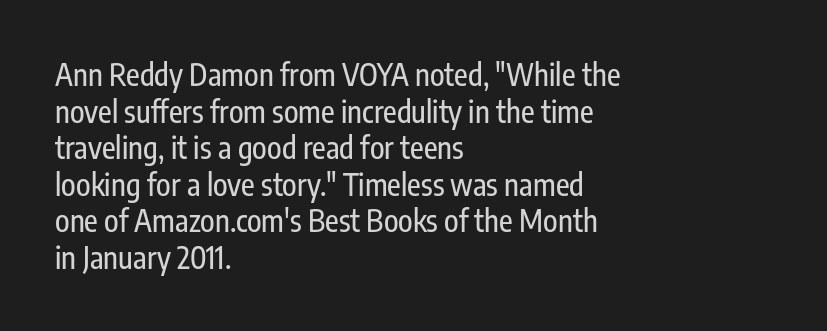
The image shows 30 px condensed sans-serif type, upright; set left-aligned, line spacing 1.22x, normal letter spacing, not underlined; low stroke contrast and a medium x-height.
